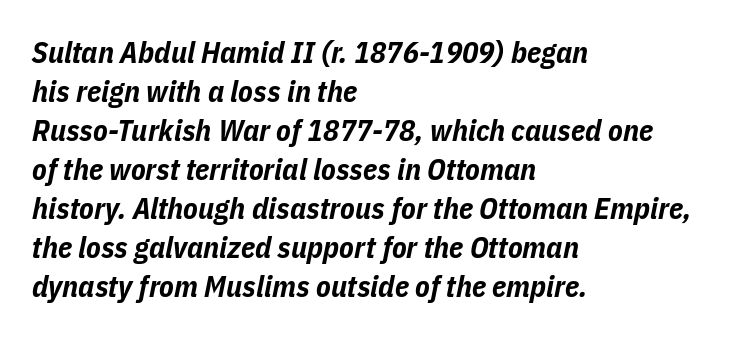
Descenders are the only things crossing below the line. Yep, that's italic — everything's leaning. These lines are rendered in a variable-pitch font. Alignment: flush left.
